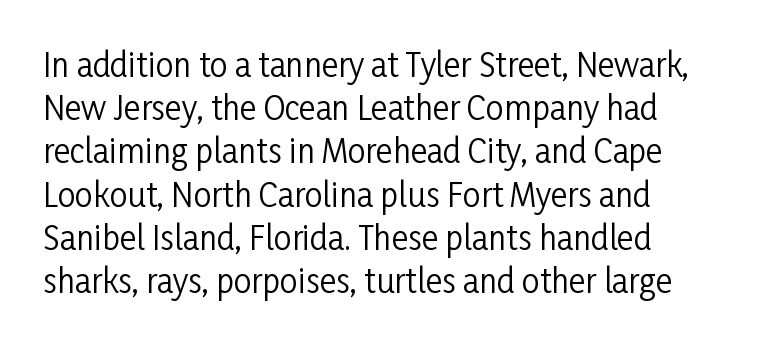
Q: Is the text bold? A: No.
Q: Is the text italic (slanted)? A: No, it is upright.
Q: Is the typeface a serif or a sans-serif typeface? A: Sans-serif.
Q: Is the text underlined? A: No.
Q: How is the paragraph aligned? A: Left-aligned.
Q: Is the spacing between letters normal or unusually wide? A: Normal.
Q: Is the spacing between lines tight, normal or loose? A: Normal.
Q: Width (condensed, normal, or wide)? A: Condensed.
Q: Stroke contrast? A: Low.
Q: x-height? A: Medium.
Q: Monospaced? A: No.
